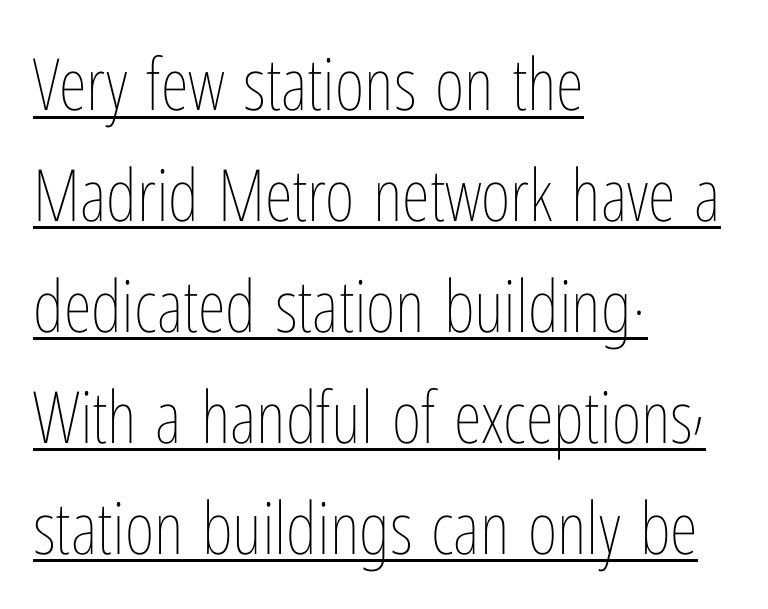
Q: Is the text bold? A: No.
Q: Is the text italic (slanted)? A: No, it is upright.
Q: Is the text underlined? A: Yes.
Q: How is the paragraph aligned? A: Left-aligned.
Q: Is the spacing between letters normal or unusually wide? A: Normal.
Q: Is the spacing between lines tight, normal or loose? A: Normal.
Q: Width (condensed, normal, or wide)? A: Condensed.
Q: Stroke contrast? A: Low.
Q: x-height? A: Medium.
Q: Monospaced? A: No.
